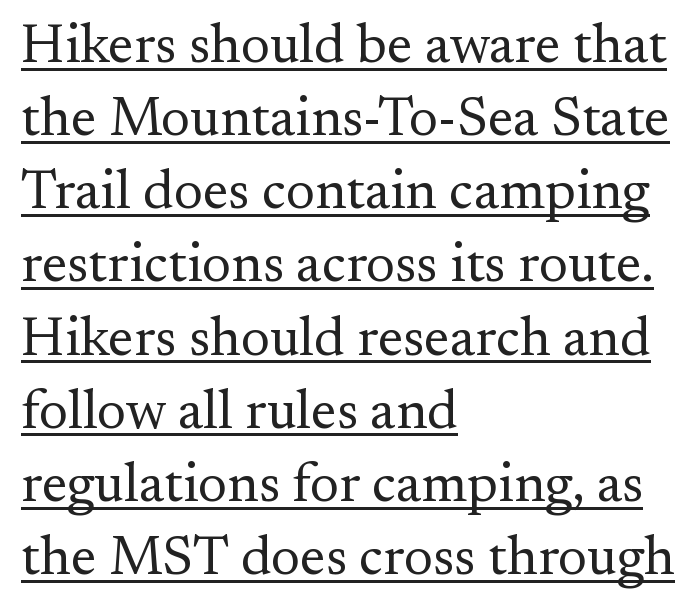
The image shows 55 px regular-weight serif type, upright; set left-aligned, normal line spacing (1.33x), normal letter spacing, underlined; medium stroke contrast and a small x-height.
